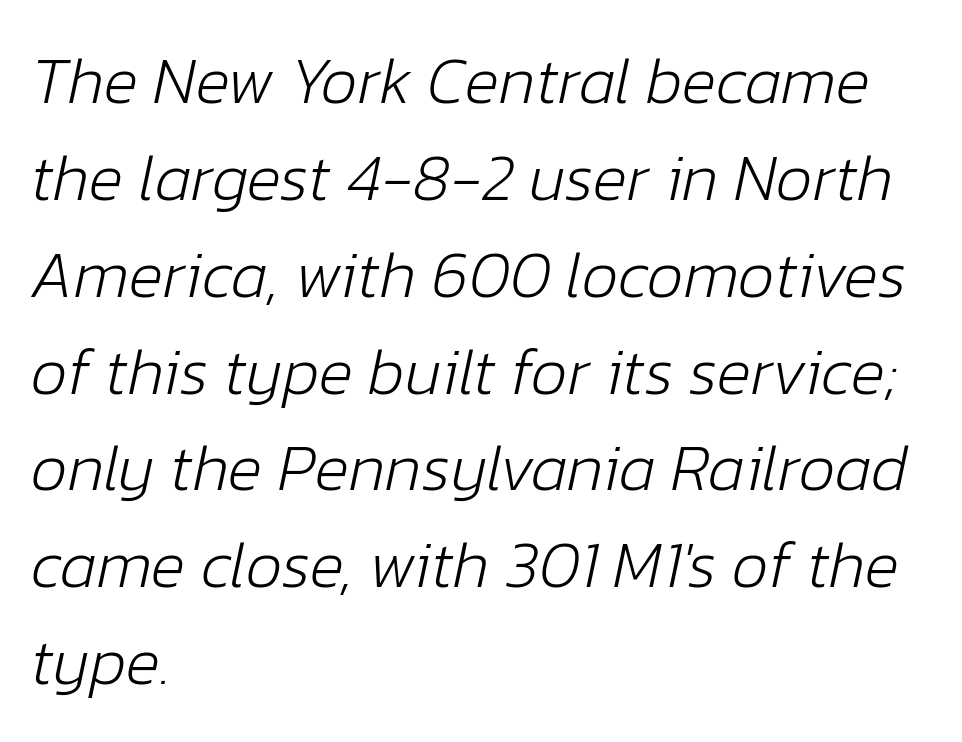
{"italic": "yes", "lean": "right", "slant_degrees": 12, "bold": "no", "weight": "light", "width": "normal", "stroke_contrast": "low", "x_height": "medium", "monospaced": "no", "underline": "no", "align": "left", "line_spacing": "normal", "line_spacing_ratio": 1.49, "letter_spacing": "normal", "letter_spacing_em": 0.0, "glyph_px": 65}
